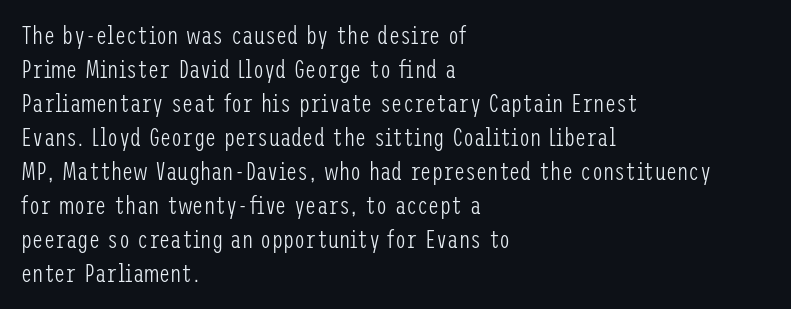
{"italic": "no", "bold": "no", "underline": "no", "align": "left", "line_spacing": "normal", "line_spacing_ratio": 1.36, "letter_spacing": "normal", "letter_spacing_em": 0.0, "glyph_px": 25}
